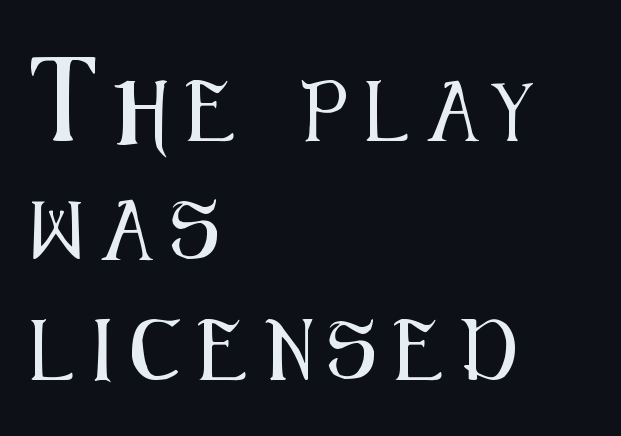
Note the varied advance widths — an 'i' is clearly narrower than an 'm'. Reading down the column, the eye jumps a long way to each next line. Vertical strokes here are truly vertical. Is the block centered? No — it sits flush against the left margin.
